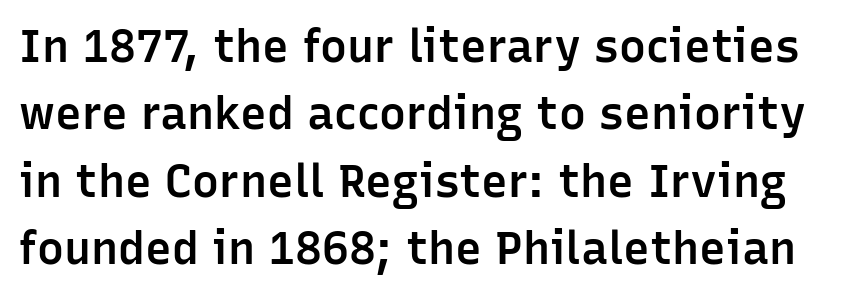
The image shows 45 px semibold sans-serif type, upright; set normal line spacing (1.5x), normal letter spacing, not underlined; low stroke contrast and a medium x-height.
